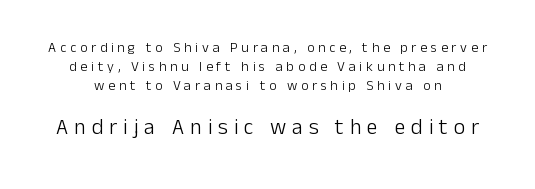
{"italic": "no", "bold": "no", "underline": "no", "line_spacing": "normal", "line_spacing_ratio": 1.35, "letter_spacing": "wide", "letter_spacing_em": 0.27, "larger_block": "second", "size_ratio": 1.57, "glyph_px": 22}
